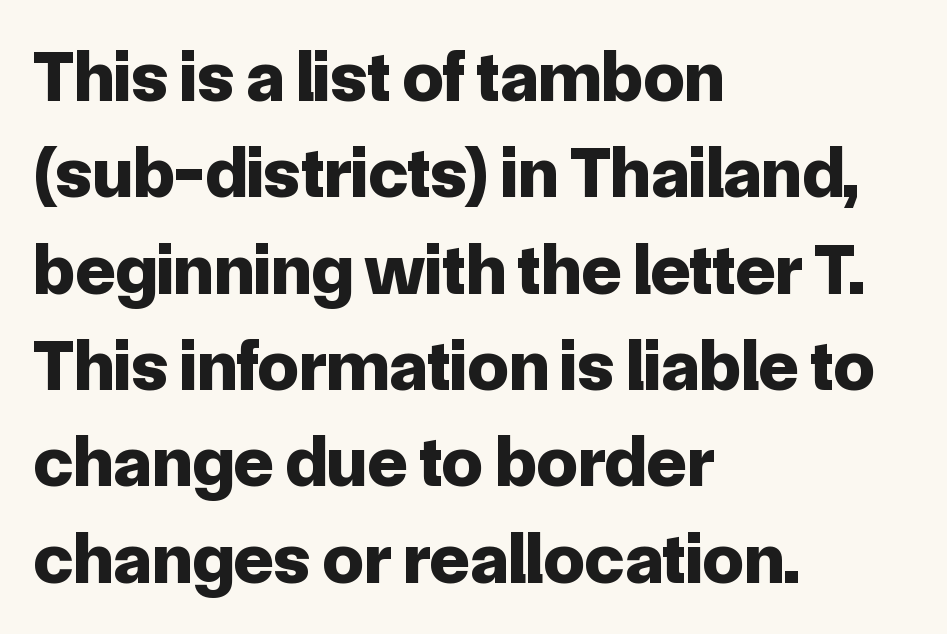
I'd call this a sans setting — the letters go barefoot. Think of a printed novel: that variable character pitch is what you see here. Glance below the letters and you will spot only blank space. Characters remain perfectly vertical along every line.
